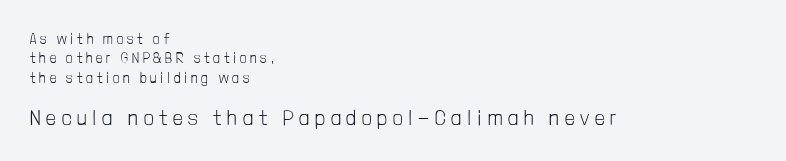
Q: Is the text bold? A: No.
Q: Is the text italic (slanted)? A: No, it is upright.
Q: Is the text underlined? A: No.
Q: How is the paragraph aligned? A: Left-aligned.
Q: Is the spacing between letters normal or unusually wide? A: Unusually wide.
Q: Is the spacing between lines tight, normal or loose? A: Normal.
Q: Which block of text is set in a larger size, the first (top) or the second (bottom)? A: The second (bottom) one.
